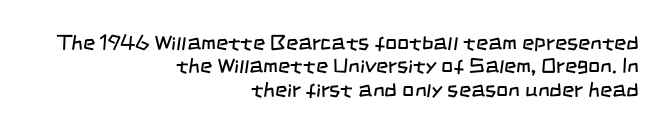
{"bold": "no", "underline": "no", "align": "right", "line_spacing": "tight", "line_spacing_ratio": 1.11, "letter_spacing": "normal", "letter_spacing_em": 0.0, "glyph_px": 21}
